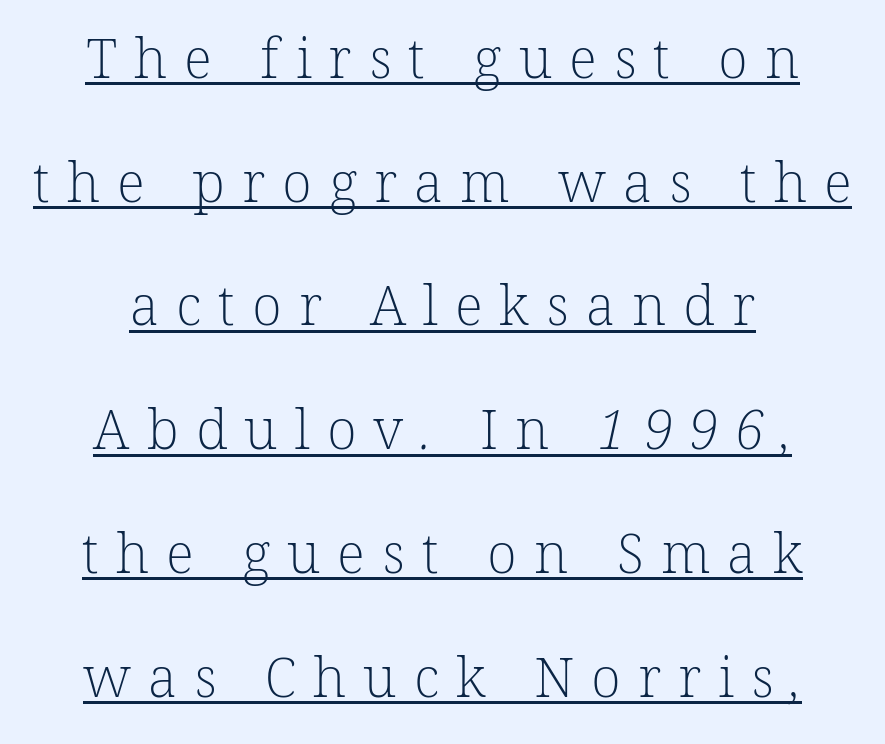
The image shows 55 px light serif type; set centered, loose line spacing (2.25x), unusually wide letter spacing (+0.31 em), underlined; low stroke contrast and a medium x-height.
